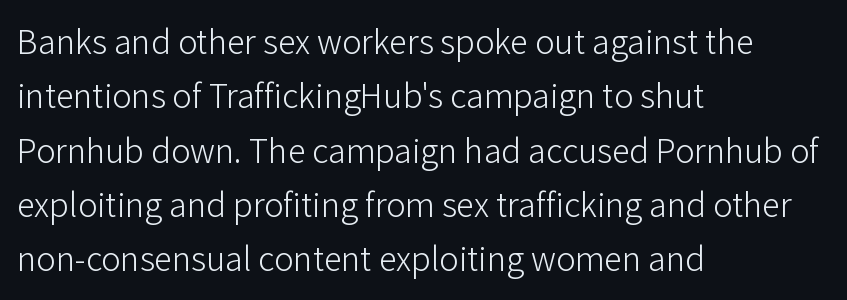
The image shows 36 px light sans-serif type, upright; set left-aligned, normal line spacing (1.51x), normal letter spacing, not underlined; low stroke contrast and a medium x-height.
